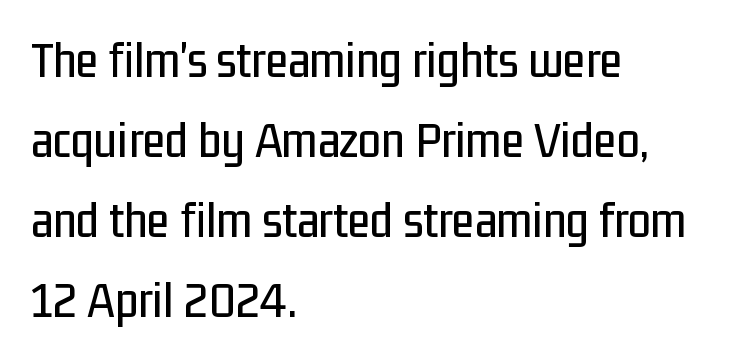
{"serif": "no", "italic": "no", "width": "condensed", "stroke_contrast": "low", "x_height": "medium", "monospaced": "no", "underline": "no", "align": "left", "line_spacing": "normal", "line_spacing_ratio": 1.54, "letter_spacing": "normal", "letter_spacing_em": 0.0, "glyph_px": 52}
